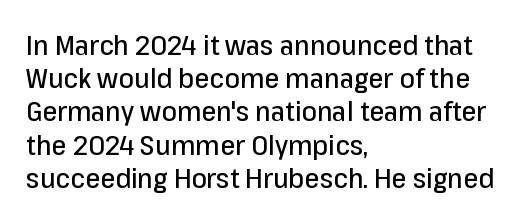
Q: Is the text italic (slanted)? A: No, it is upright.
Q: Is the text underlined? A: No.
Q: How is the paragraph aligned? A: Left-aligned.
Q: Is the spacing between letters normal or unusually wide? A: Normal.
